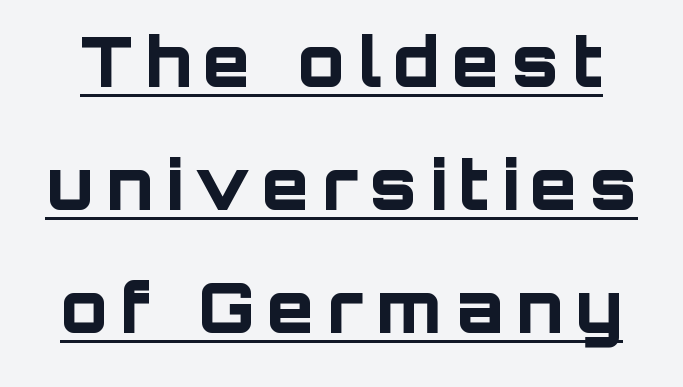
The image shows 68 px bold sans-serif type, upright; set line spacing 1.81x, underlined; low stroke contrast and a large x-height.
